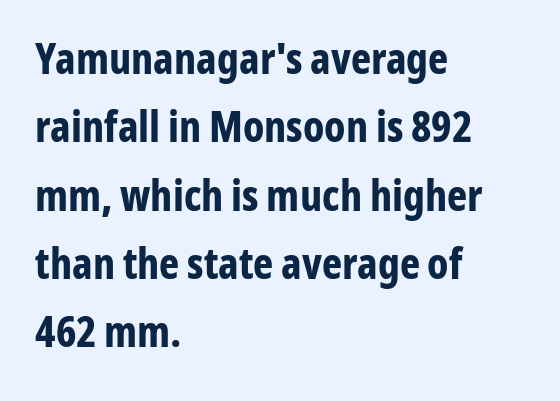
{"serif": "no", "italic": "no", "bold": "yes", "weight": "bold", "width": "condensed", "stroke_contrast": "low", "x_height": "medium", "monospaced": "no", "underline": "no", "align": "left", "line_spacing": "normal", "line_spacing_ratio": 1.59, "letter_spacing": "normal", "letter_spacing_em": 0.0, "glyph_px": 43}
